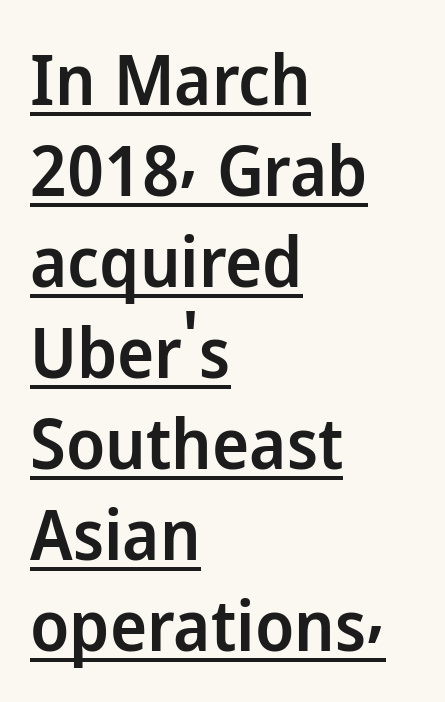
Q: Is the text bold? A: Semi-bold.
Q: Is the text italic (slanted)? A: No, it is upright.
Q: Is the typeface a serif or a sans-serif typeface? A: Sans-serif.
Q: Is the text underlined? A: Yes.
Q: How is the paragraph aligned? A: Left-aligned.
Q: Is the spacing between letters normal or unusually wide? A: Normal.
Q: Is the spacing between lines tight, normal or loose? A: Normal.
Q: Width (condensed, normal, or wide)? A: Normal.
Q: Stroke contrast? A: Low.
Q: x-height? A: Medium.
Q: Monospaced? A: No.
